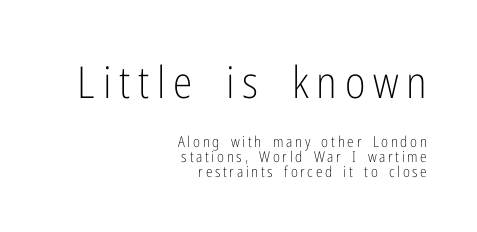
Q: Is the text bold? A: No.
Q: Is the text italic (slanted)? A: No, it is upright.
Q: Is the typeface a serif or a sans-serif typeface? A: Sans-serif.
Q: Is the text underlined? A: No.
Q: How is the paragraph aligned? A: Right-aligned.
Q: Is the spacing between lines tight, normal or loose? A: Tight.
Q: Which block of text is set in a larger size, the first (top) or the second (bottom)? A: The first (top) one.
Q: Width (condensed, normal, or wide)? A: Condensed.
Q: Stroke contrast? A: Low.
Q: x-height? A: Medium.
Q: Monospaced? A: No.
